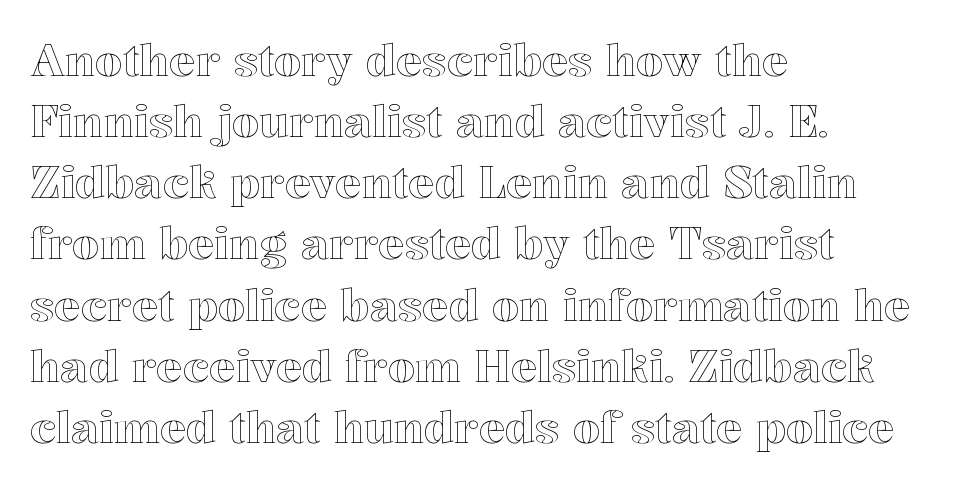
Q: Is the text italic (slanted)? A: No, it is upright.
Q: Is the text underlined? A: No.
Q: How is the paragraph aligned? A: Left-aligned.
Q: Is the spacing between letters normal or unusually wide? A: Normal.
Q: Is the spacing between lines tight, normal or loose? A: Normal.
Q: Width (condensed, normal, or wide)? A: Normal.
Q: x-height? A: Medium.
Q: Monospaced? A: No.
